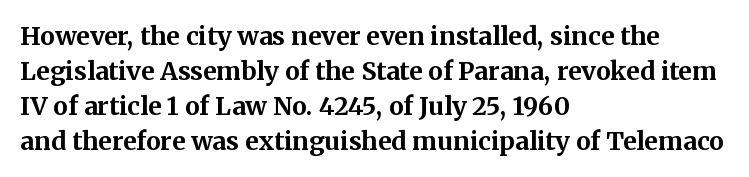
Q: Is the text bold? A: Yes.
Q: Is the text italic (slanted)? A: No, it is upright.
Q: Is the text underlined? A: No.
Q: How is the paragraph aligned? A: Left-aligned.
Q: Is the spacing between letters normal or unusually wide? A: Normal.
Q: Is the spacing between lines tight, normal or loose? A: Normal.
